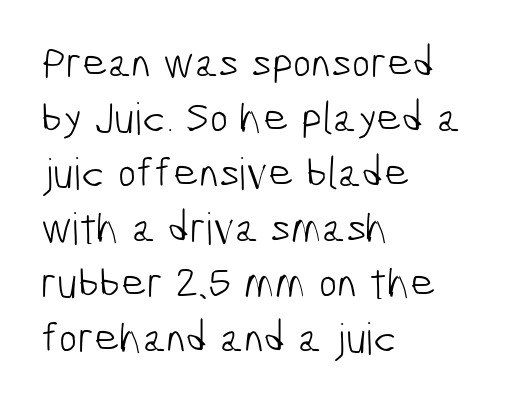
The image shows 44 px light, condensed sans-serif type; set left-aligned, normal line spacing (1.25x), normal letter spacing, not underlined; low stroke contrast and a medium x-height.
